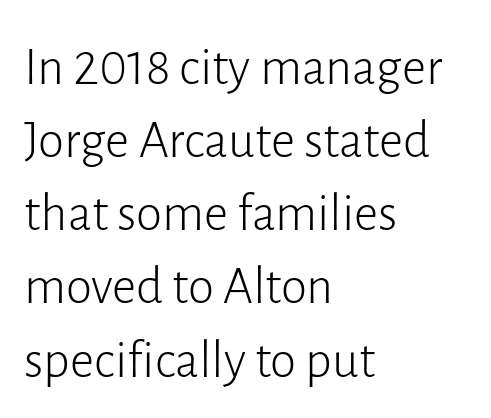
Teacher's note: observe the even left margin — that is flush-left alignment. Any mark beneath the type? The region is blank. This rendering leaves character spacing at its baseline value. Serifs: no, the terminals of the letterforms are clean. Note the varied advance widths — an 'i' is clearly narrower than an 'm'. Vertical stems look standard width or narrower in stroke.
